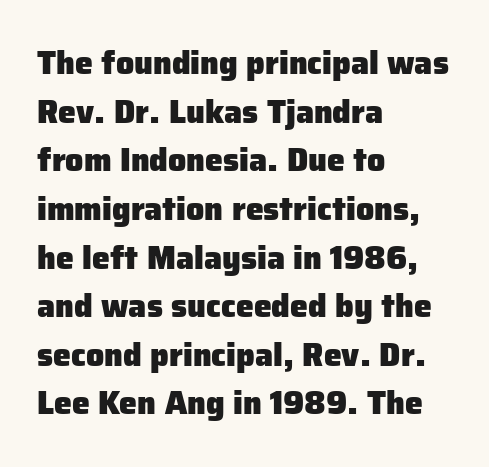
Q: Is the text bold? A: Yes.
Q: Is the text italic (slanted)? A: No, it is upright.
Q: Is the typeface a serif or a sans-serif typeface? A: Sans-serif.
Q: Is the text underlined? A: No.
Q: How is the paragraph aligned? A: Left-aligned.
Q: Is the spacing between letters normal or unusually wide? A: Normal.
Q: Is the spacing between lines tight, normal or loose? A: Normal.
Q: Width (condensed, normal, or wide)? A: Normal.
Q: Stroke contrast? A: Low.
Q: x-height? A: Medium.
Q: Monospaced? A: No.
